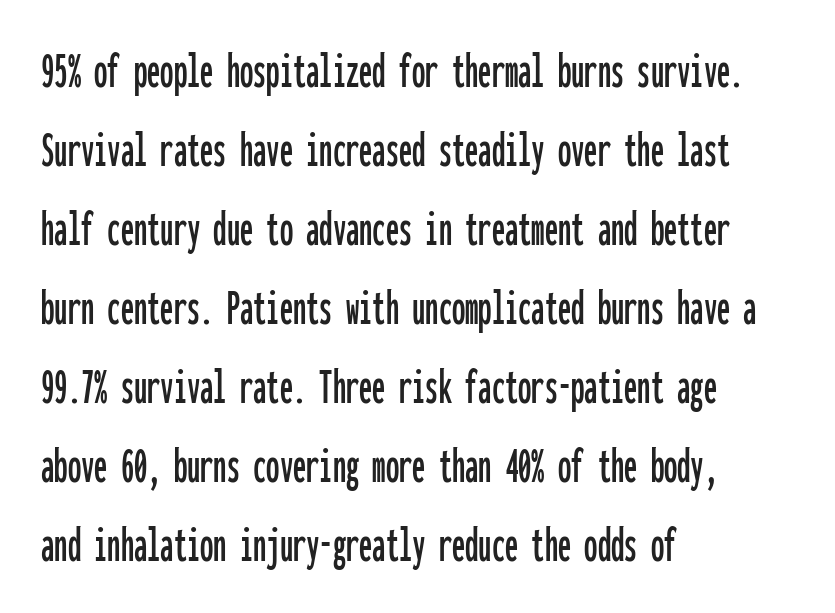
The image shows 53 px condensed sans-serif type, upright, monospaced; set left-aligned, normal line spacing (1.49x), normal letter spacing, not underlined; low stroke contrast and a medium x-height.
